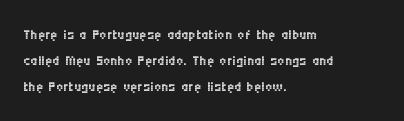
Interline gaps are of average width in this sample. Style check: upright. Tracking here is standard; glyphs follow each other at the usual distance. Stroke mass is kept to a normal reading level or below. Beneath every word, the page is bare. Leftover space on each line is placed entirely after the last word.
